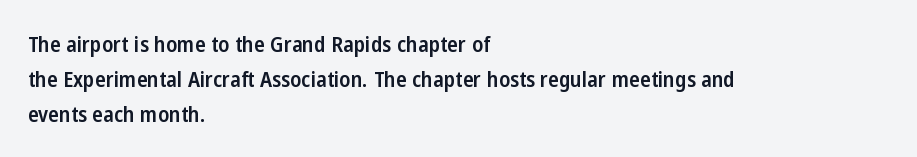
The image shows 22 px text type, upright; set left-aligned, normal line spacing (1.58x), normal letter spacing, not underlined.
